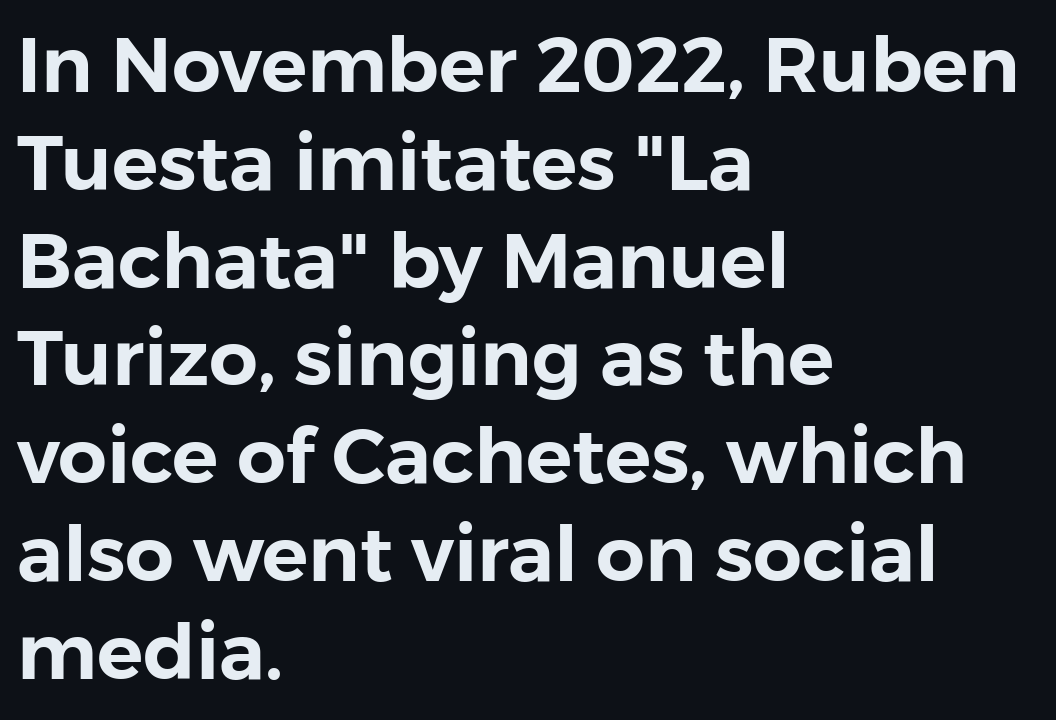
Alignment: flush left. The passage shown is typed in a proportional face where columns would drift. Check the space under the baseline: it is left empty. The line texture is even and compact thanks to regular tracking.
